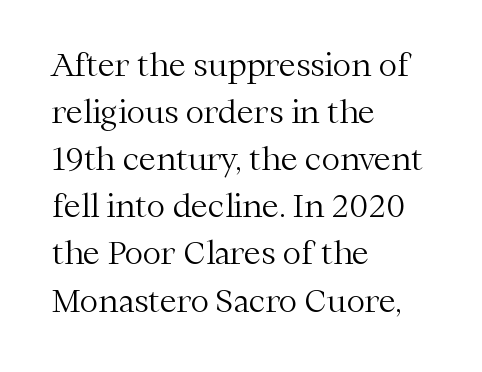
Counters stay open thanks to moderate or lighter strokes. A normal amount of white space separates one row of letters from the next. The line texture is even and compact thanks to regular tracking. This sample has the flowing, uneven cadence of proportional lettering. A clean baseline with only descenders dipping below it. The font family rendered here belongs to the serif group.
